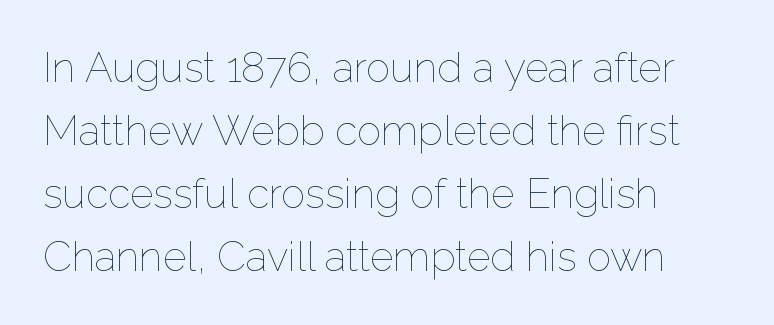
Tracking value appears to be zero — textbook default spacing. Is the block centered? No — it sits flush against the left margin. This is roman type, the default non-slanted kind. No word sits above an underline. Proportional: the letters do not fall into vertical columns.
